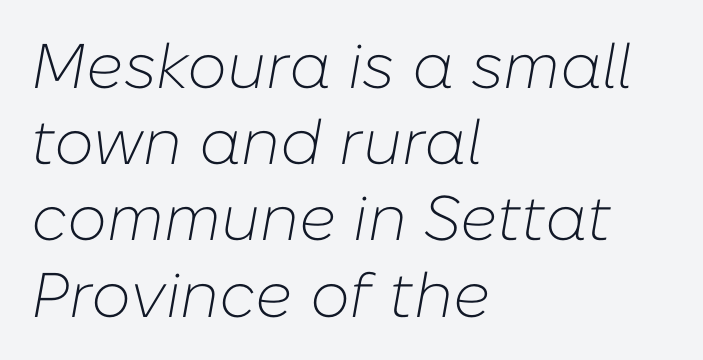
Q: Is the text bold? A: No.
Q: Is the text italic (slanted)? A: Yes, it leans right by about 10 degrees.
Q: Is the text underlined? A: No.
Q: How is the paragraph aligned? A: Left-aligned.
Q: Is the spacing between letters normal or unusually wide? A: Normal.
Q: Width (condensed, normal, or wide)? A: Normal.
Q: Stroke contrast? A: Low.
Q: x-height? A: Medium.
Q: Monospaced? A: No.
